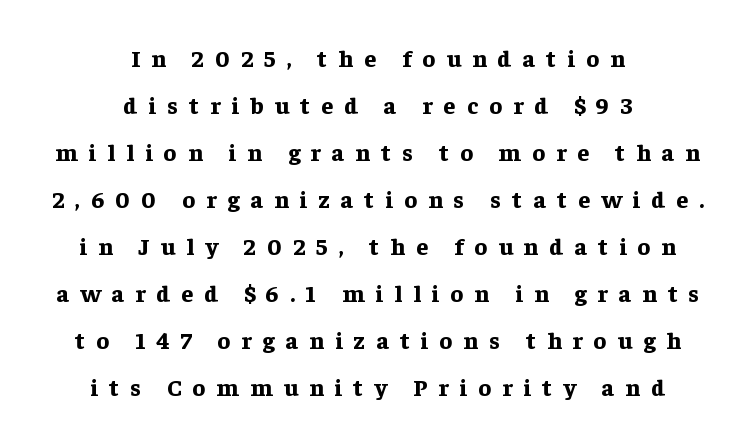
The image shows 24 px bold type, upright; set centered, loose line spacing (1.96x), unusually wide letter spacing (+0.46 em), not underlined.
